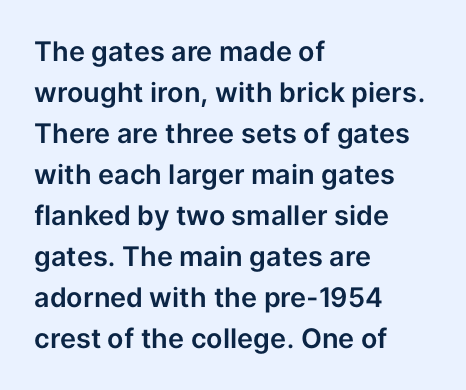
Q: Is the text italic (slanted)? A: No, it is upright.
Q: Is the text underlined? A: No.
Q: How is the paragraph aligned? A: Left-aligned.
Q: Is the spacing between letters normal or unusually wide? A: Normal.
Q: Is the spacing between lines tight, normal or loose? A: Normal.
